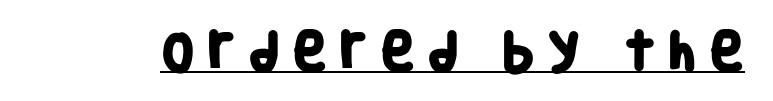
The gaps between neighbouring characters are conspicuously large. Serif or sans? Sans — the stroke terminals are bare. Note the varied advance widths — an 'i' is clearly narrower than an 'm'. Typesetter's note: full bold, strokes at maximum text heaviness. The rendered words wear a rule along their underside.
